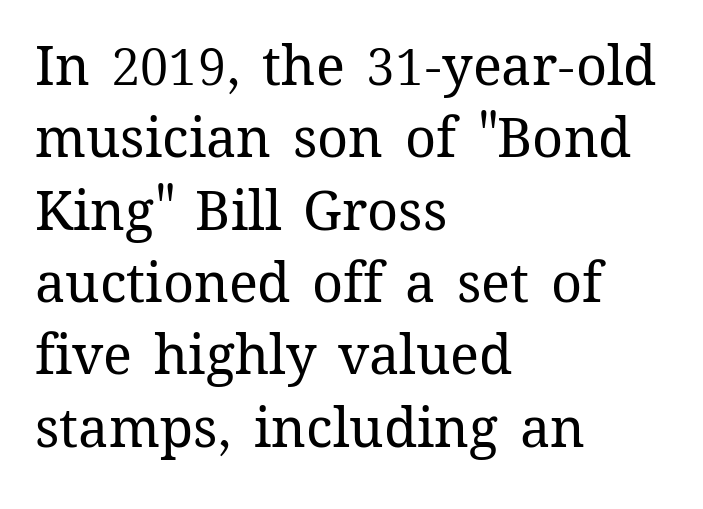
{"italic": "no", "bold": "no", "weight": "regular", "width": "normal", "stroke_contrast": "medium", "x_height": "medium", "monospaced": "no", "underline": "no", "align": "left", "line_spacing": "normal", "line_spacing_ratio": 1.34, "letter_spacing": "normal", "letter_spacing_em": 0.0, "glyph_px": 54}
